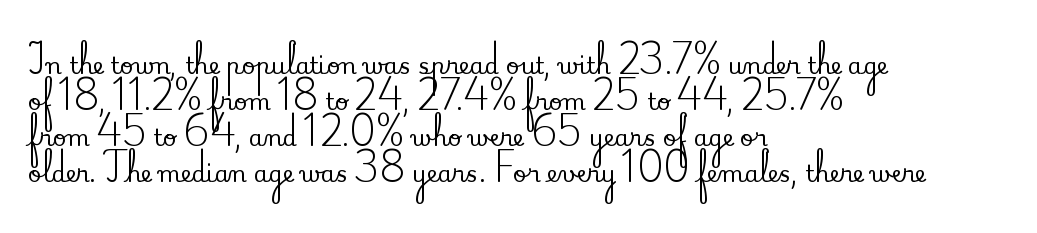
{"italic": "no", "underline": "no", "align": "left", "line_spacing": "normal", "line_spacing_ratio": 1.57, "letter_spacing": "normal", "letter_spacing_em": 0.0, "glyph_px": 23}
